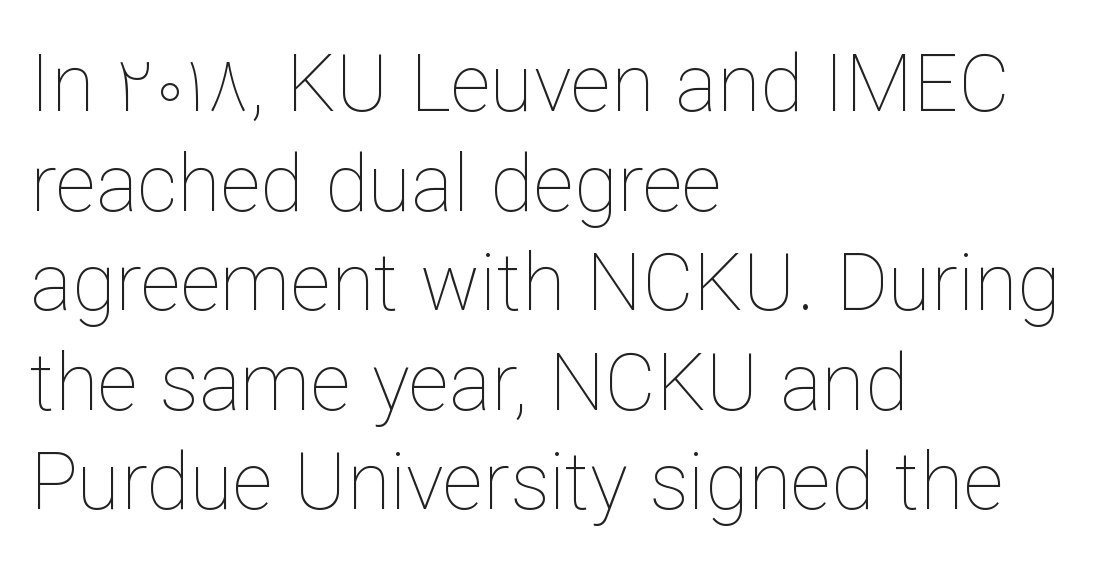
Q: Is the text bold? A: No.
Q: Is the text italic (slanted)? A: No, it is upright.
Q: Is the text underlined? A: No.
Q: How is the paragraph aligned? A: Left-aligned.
Q: Is the spacing between letters normal or unusually wide? A: Normal.
Q: Is the spacing between lines tight, normal or loose? A: Normal.
Q: Width (condensed, normal, or wide)? A: Normal.
Q: Stroke contrast? A: Low.
Q: x-height? A: Medium.
Q: Monospaced? A: No.
